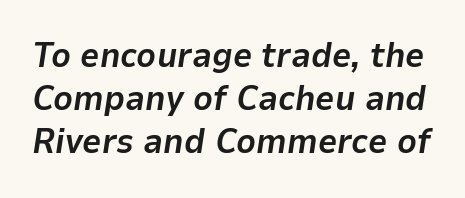
The face used here is rendered with its standard letterfit. This sample uses an oblique cut, with every glyph tilted off the vertical. A full-strength bold gives these letters their thick strokes. Character widths vary here, with narrow letters taking less room than wide ones. Regular leading.
